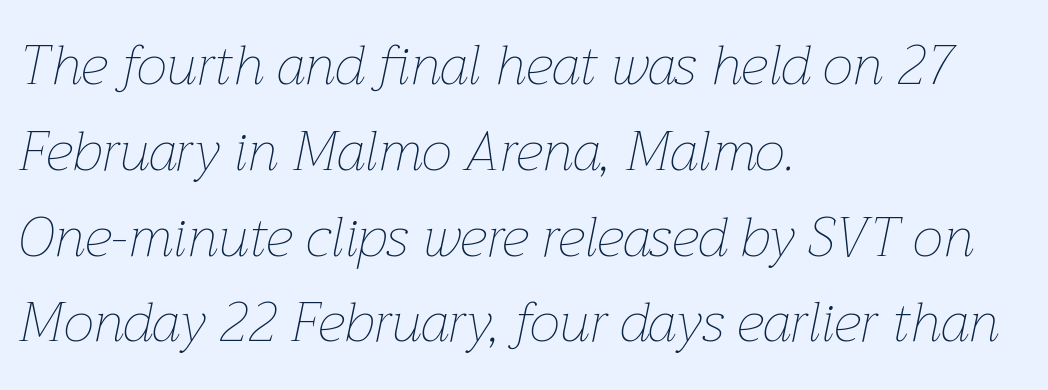
The image shows 55 px thin type, italic (leaning right); set left-aligned, normal line spacing (1.56x), normal letter spacing, not underlined; low stroke contrast and a medium x-height.
